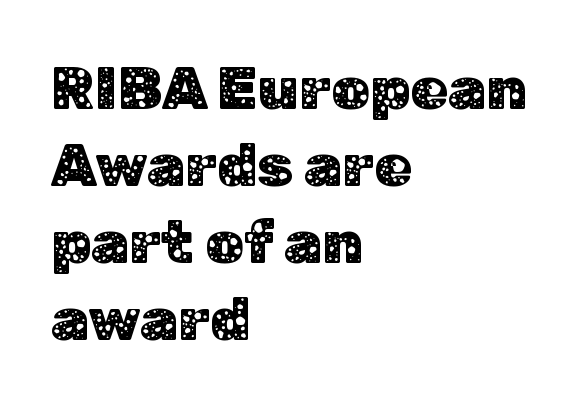
The image shows 61 px sans-serif type, upright; set left-aligned, normal line spacing (1.26x), normal letter spacing, not underlined; low stroke contrast and a medium x-height.
